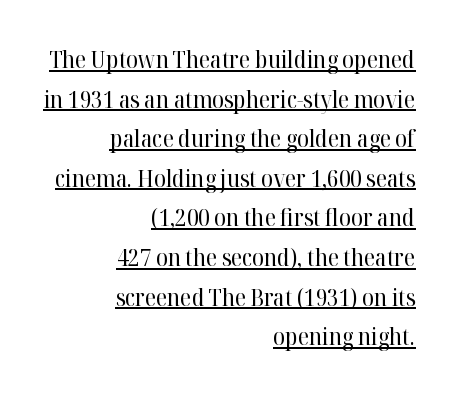
Q: Is the text bold? A: No.
Q: Is the text italic (slanted)? A: No, it is upright.
Q: Is the text underlined? A: Yes.
Q: How is the paragraph aligned? A: Right-aligned.
Q: Is the spacing between letters normal or unusually wide? A: Normal.
Q: Is the spacing between lines tight, normal or loose? A: Normal.
